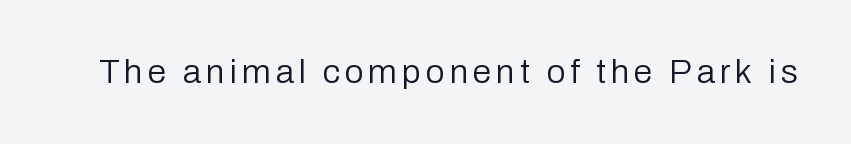
Q: Is the text bold? A: No.
Q: Is the text italic (slanted)? A: No, it is upright.
Q: Is the typeface a serif or a sans-serif typeface? A: Sans-serif.
Q: Is the text underlined? A: No.
Q: Width (condensed, normal, or wide)? A: Normal.
Q: Stroke contrast? A: Low.
Q: x-height? A: Medium.
Q: Monospaced? A: No.
